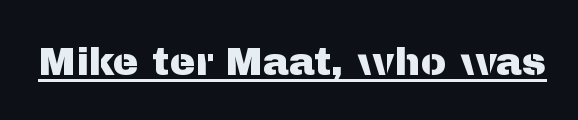
The horizontal fit of the characters is conventional and even. Notice how a bar underscores the lettering throughout. The face used here is a sans, in the tradition of grotesques and geometrics. Each letter keeps its own natural width here, so spacing adapts to shape. Italic: no, the glyphs are upright roman.
